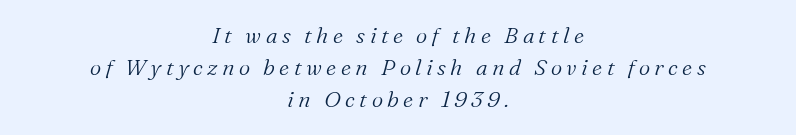
{"italic": "yes", "lean": "right", "slant_degrees": 16, "bold": "no", "underline": "no", "align": "center", "line_spacing": "normal", "line_spacing_ratio": 1.46, "letter_spacing": "wide", "letter_spacing_em": 0.2, "glyph_px": 22}
